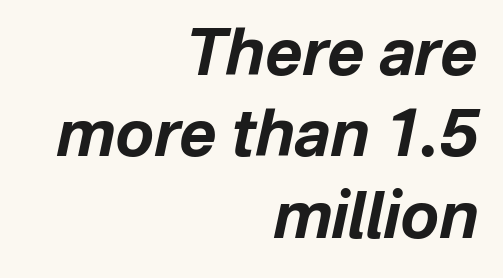
The image shows 64 px bold type, italic (leaning right); set right-aligned, normal line spacing (1.27x), normal letter spacing, not underlined; low stroke contrast and a medium x-height.
